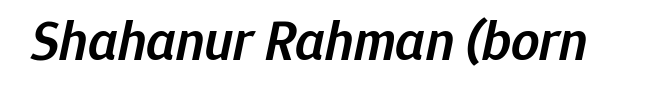
When letters slant like this, we call the style italic. Look at the tracking — it's just the regular setting, nothing added. Varying glyph widths throughout — classic text-font behaviour. How heavy is the stroke? Medium-heavy — a semibold, shy of bold.
